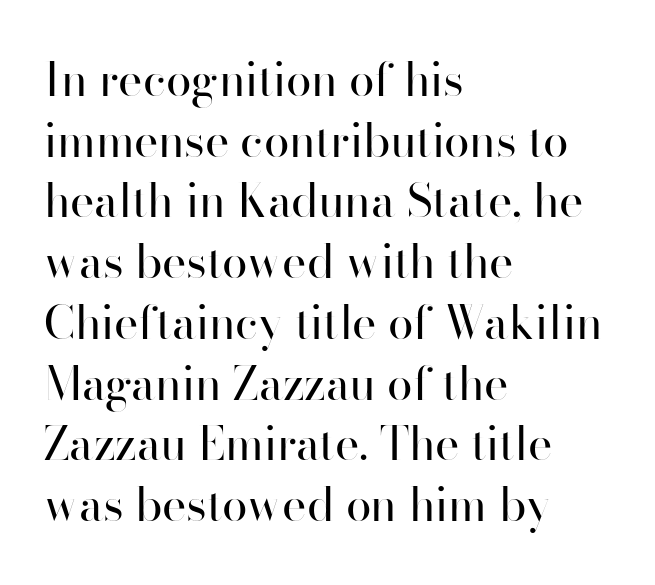
The image shows 46 px regular-weight sans-serif type, upright; set left-aligned, normal line spacing (1.32x), normal letter spacing, not underlined; high stroke contrast and a small x-height.
